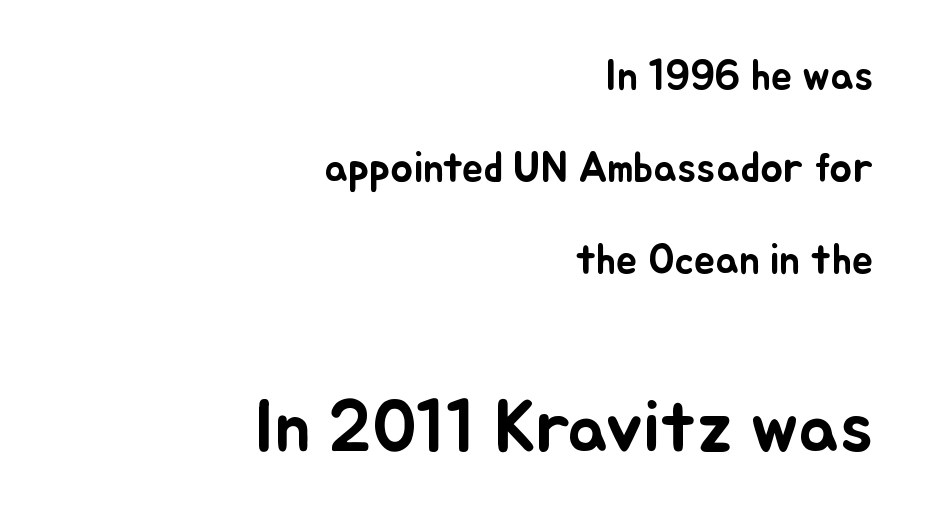
The image shows 73 px text type, upright; set right-aligned, loose line spacing (2.19x), normal letter spacing, not underlined; the second (bottom) block is 1.74x larger; low stroke contrast and a small x-height.
